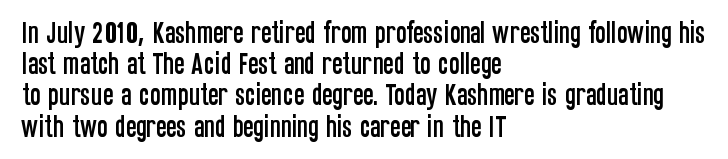
Q: Is the text italic (slanted)? A: No, it is upright.
Q: Is the text underlined? A: No.
Q: How is the paragraph aligned? A: Left-aligned.
Q: Is the spacing between letters normal or unusually wide? A: Normal.
Q: Is the spacing between lines tight, normal or loose? A: Normal.
